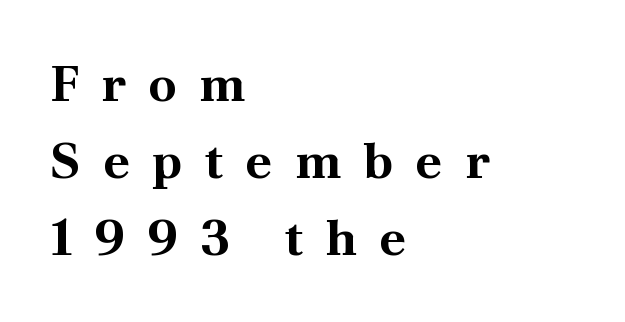
Q: Is the text bold? A: Yes.
Q: Is the text italic (slanted)? A: No, it is upright.
Q: Is the typeface a serif or a sans-serif typeface? A: Serif.
Q: Is the text underlined? A: No.
Q: How is the paragraph aligned? A: Left-aligned.
Q: Is the spacing between letters normal or unusually wide? A: Unusually wide.
Q: Is the spacing between lines tight, normal or loose? A: Normal.
Q: Width (condensed, normal, or wide)? A: Normal.
Q: Stroke contrast? A: Medium.
Q: x-height? A: Small.
Q: Monospaced? A: No.
